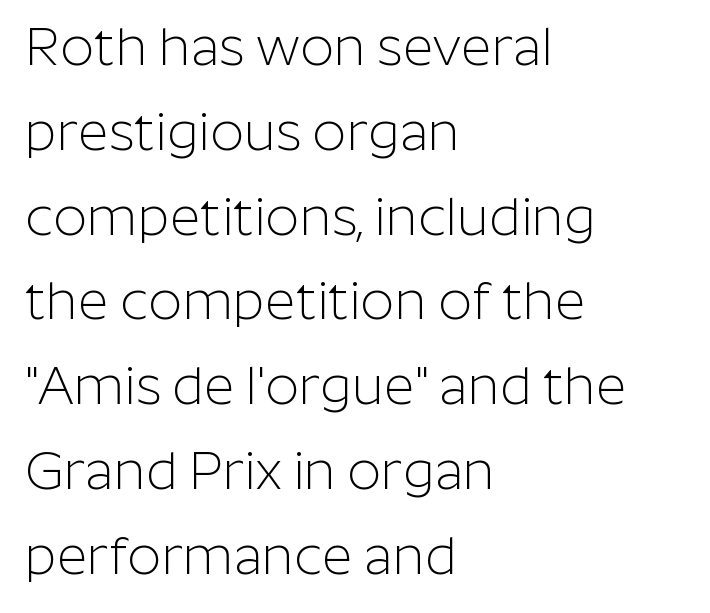
The leading is moderate, giving the passage an even texture. Leftover space on each line is placed entirely after the last word. The glyphs in this specimen are sans serif. The foot of each line stays bare and open. Is this a fixed-width face? No — the glyphs have proportional, varying widths.
